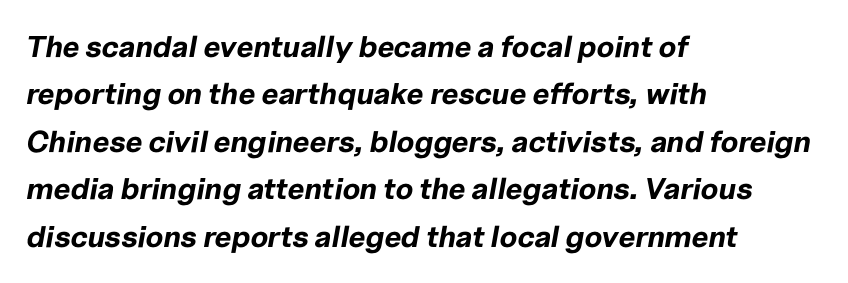
{"italic": "yes", "lean": "right", "slant_degrees": 10, "bold": "yes", "weight": "bold", "width": "normal", "stroke_contrast": "low", "x_height": "medium", "monospaced": "no", "underline": "no", "align": "left", "line_spacing": "normal", "line_spacing_ratio": 1.58, "letter_spacing": "normal", "letter_spacing_em": 0.0, "glyph_px": 30}
